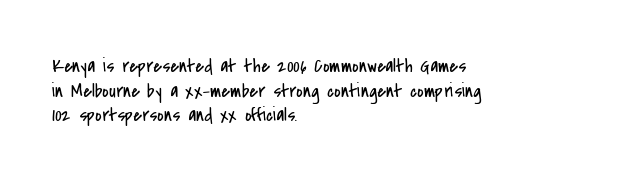
Casual observation: everything's shoved over to the left. This is not heavy type; no bold has been used. Italic? Not at all — the glyphs are vertical. The space beneath each line is pristine and unruled. No extra tracking has been applied to these lines.
